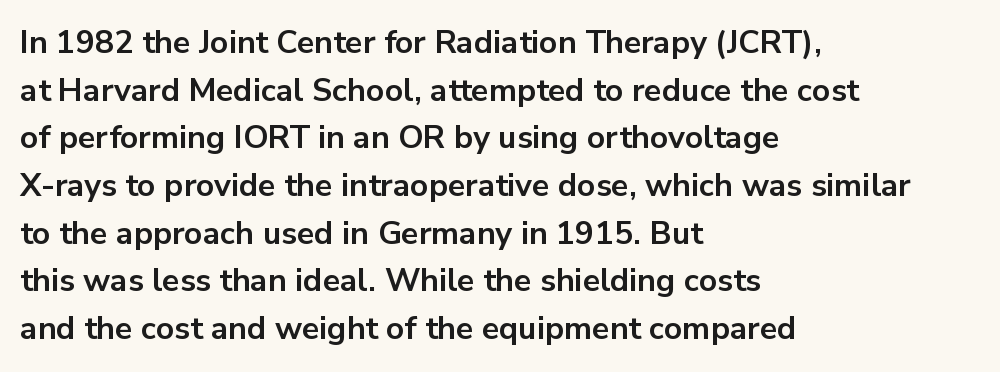
{"serif": "no", "italic": "no", "bold": "yes", "weight": "bold", "width": "normal", "stroke_contrast": "low", "x_height": "medium", "monospaced": "no", "underline": "no", "align": "left", "line_spacing": "normal", "line_spacing_ratio": 1.49, "letter_spacing": "normal", "letter_spacing_em": 0.0, "glyph_px": 32}
